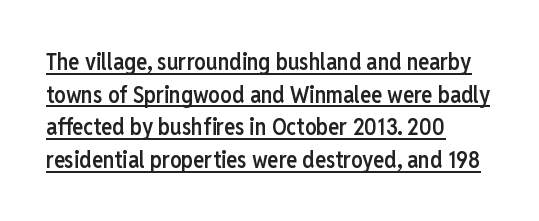
{"italic": "no", "bold": "semi", "underline": "yes", "align": "left", "line_spacing": "normal", "line_spacing_ratio": 1.42, "letter_spacing": "normal", "letter_spacing_em": 0.0, "glyph_px": 23}
